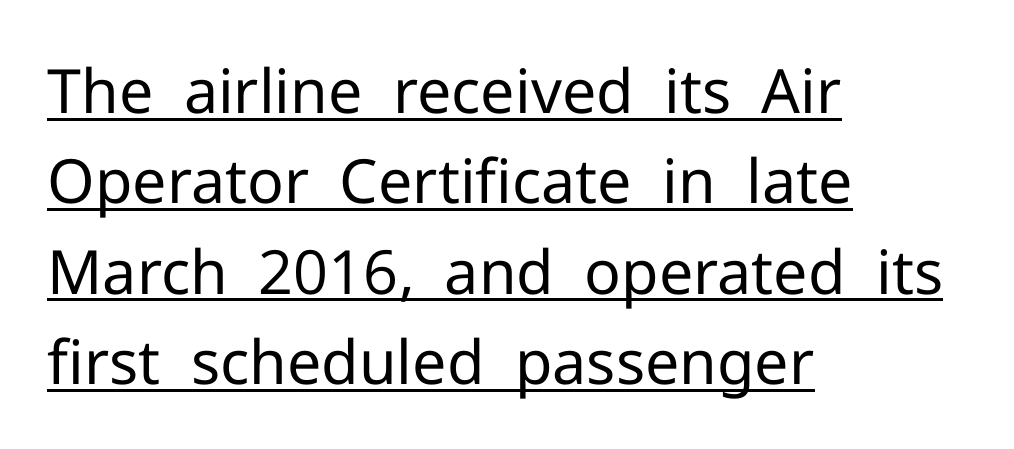
Does a line run under the words? Yes, clearly. Serif or sans? Sans — the stroke terminals are bare. What's the leading like? Ordinary, nothing unusual. Glyph-to-glyph distance matches everyday printed text.
